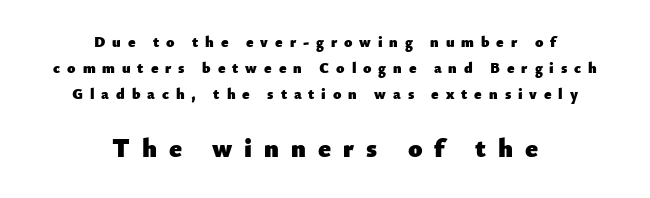
{"italic": "no", "bold": "yes", "underline": "no", "align": "center", "line_spacing_ratio": 1.75, "letter_spacing": "wide", "letter_spacing_em": 0.46, "larger_block": "second", "size_ratio": 1.73, "glyph_px": 26}
